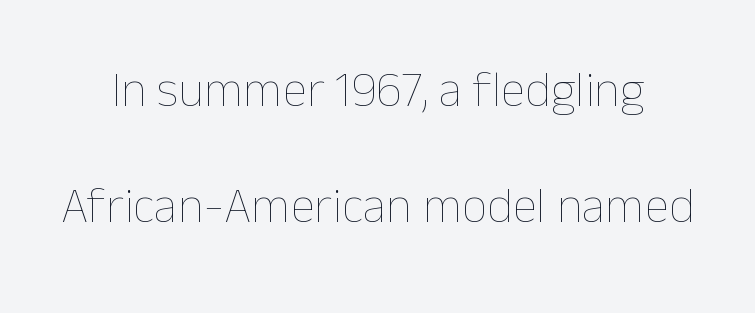
Q: Is the text bold? A: No.
Q: Is the text italic (slanted)? A: No, it is upright.
Q: Is the text underlined? A: No.
Q: Is the spacing between letters normal or unusually wide? A: Normal.
Q: Is the spacing between lines tight, normal or loose? A: Loose.
Q: Width (condensed, normal, or wide)? A: Normal.
Q: Stroke contrast? A: Low.
Q: x-height? A: Medium.
Q: Monospaced? A: No.
